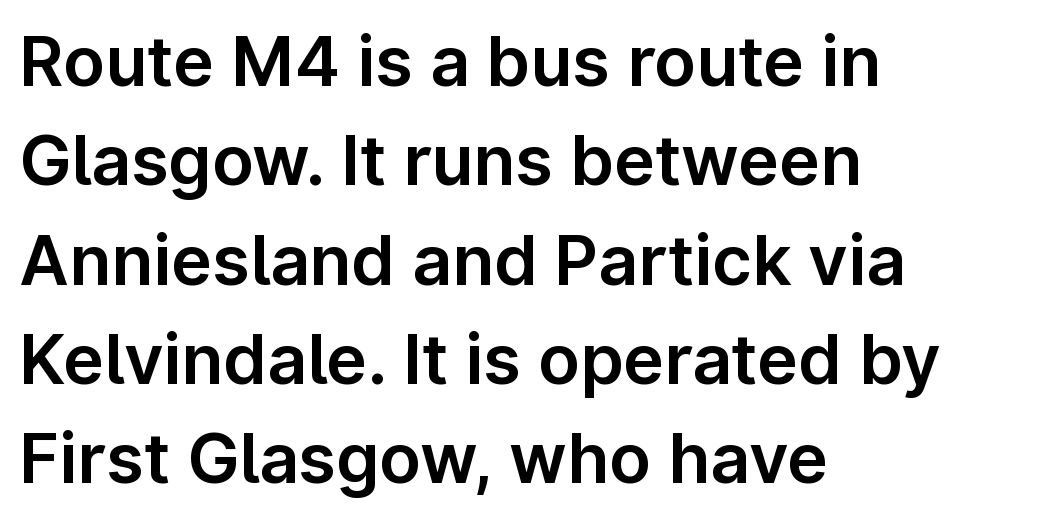
The image shows 69 px sans-serif type, upright; set left-aligned, normal line spacing (1.44x), normal letter spacing, not underlined; low stroke contrast and a medium x-height.
